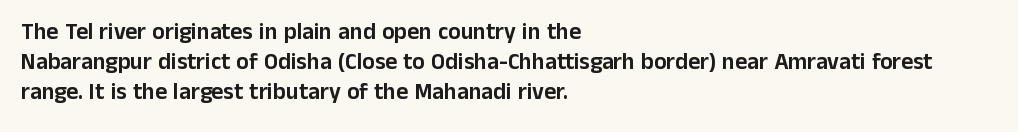
The image shows 23 px text type, upright; set left-aligned, normal line spacing (1.31x), normal letter spacing, not underlined.
